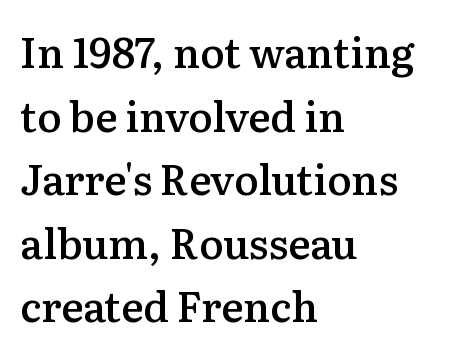
Inter-character spacing is left at the font's built-in metrics. Horizontal bands of white between lines are of average thickness. These lines are rendered in a variable-pitch font. Does the copy run flush right? No — it runs flush left. A fair bit of extra ink — the face is semibold, not bold.
